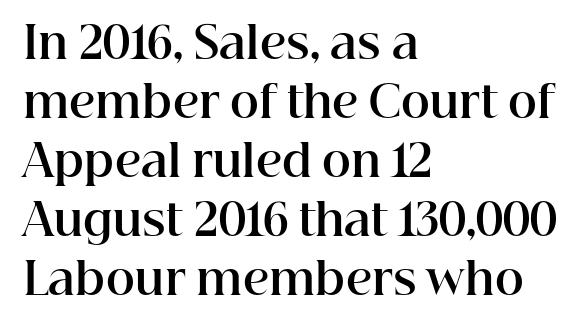
Line beginnings align vertically; line endings do not. The words here are not underlined. Is the type bold? Yes — the strokes are clearly thick and heavy. Vertical spacing — default. The glyphs in this specimen are seriffed. You could not count columns in this text — the font is proportionally spaced.
